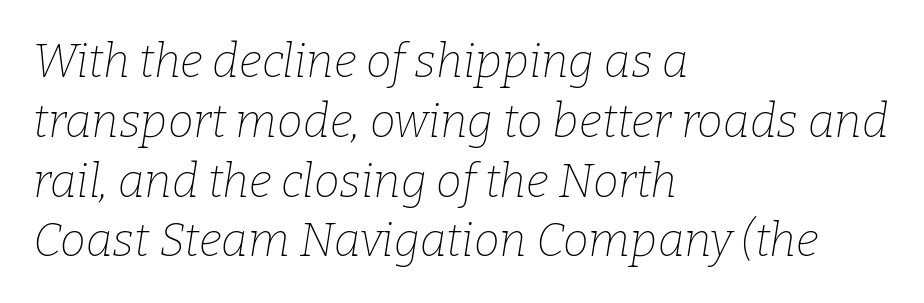
Character widths vary here, with narrow letters taking less room than wide ones. The glyphs in this specimen are seriffed. Rows of type keep a routine distance in the vertical direction. Has an underline been added? It has not. A classic flush-left, rag-right setting is used for this passage.
